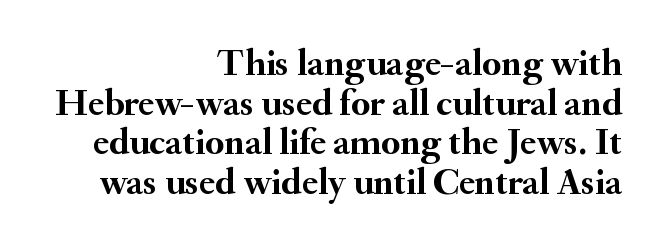
This rendering uses right alignment, leaving the left contour irregular. The tracking reads as untouched default to a designer's eye. Posture: straight, roman, zero tilt. Regarding leading, the lines here are crowded together.
